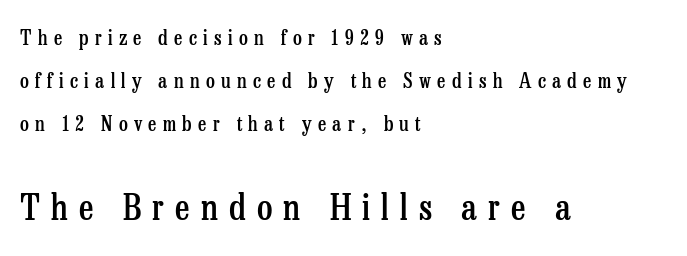
{"serif": "yes", "italic": "no", "bold": "semi", "weight": "semibold", "width": "condensed", "stroke_contrast": "low", "x_height": "medium", "monospaced": "no", "underline": "no", "align": "left", "line_spacing": "loose", "line_spacing_ratio": 2.14, "letter_spacing": "wide", "letter_spacing_em": 0.32, "larger_block": "second", "size_ratio": 1.75, "glyph_px": 35}
